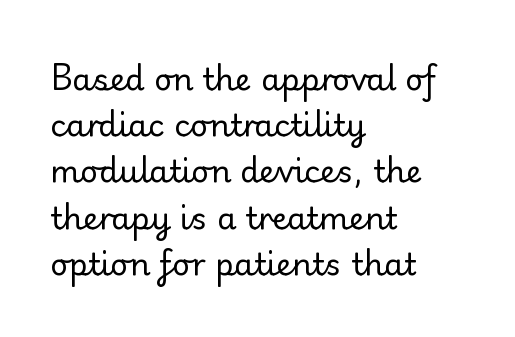
You can tell it's not italic because the verticals are truly vertical. Stroke terminals: seriffed. The face used here is proportionally spaced, like ordinary book or web type. Any mark beneath the type? The region is blank. In terms of leading, this rendering sits right in the middle. Is this a heavy cut? Hardly; it is regular or lighter.
